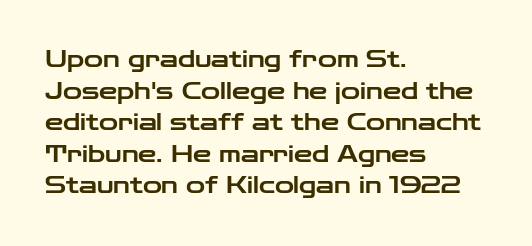
{"italic": "no", "underline": "no", "align": "left", "line_spacing": "normal", "line_spacing_ratio": 1.37, "letter_spacing": "normal", "letter_spacing_em": 0.0, "glyph_px": 23}
